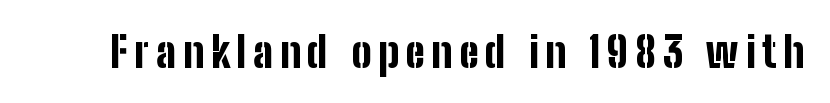
{"serif": "no", "italic": "no", "bold": "yes", "weight": "bold", "width": "condensed", "stroke_contrast": "low", "x_height": "medium", "monospaced": "no", "underline": "no", "glyph_px": 42}
